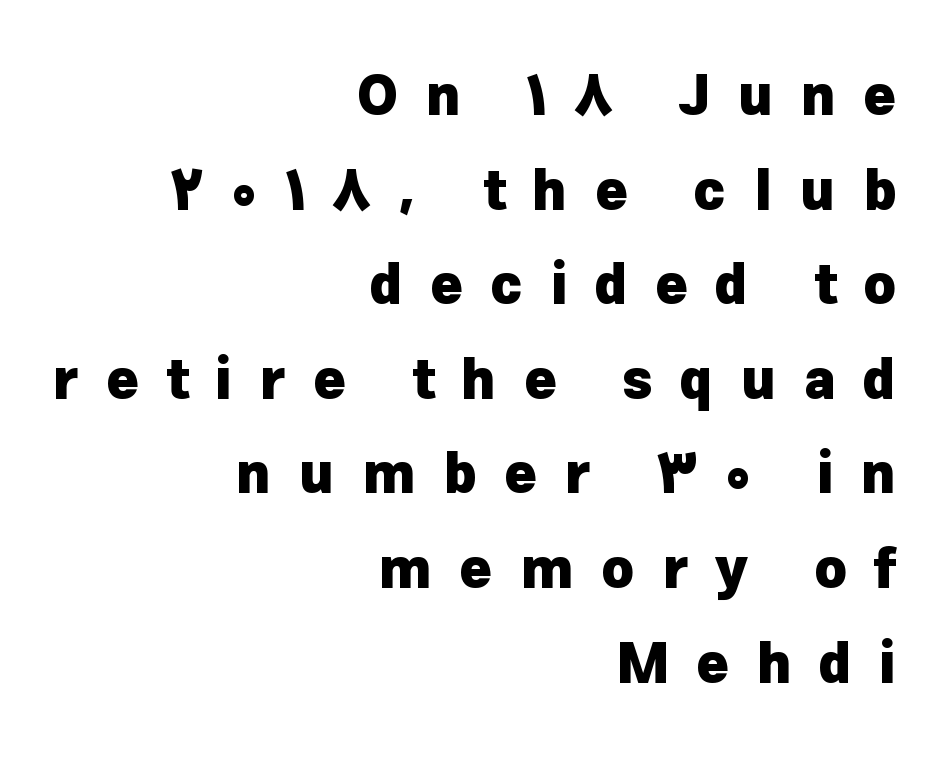
Q: Is the text bold? A: Yes.
Q: Is the text italic (slanted)? A: No, it is upright.
Q: Is the typeface a serif or a sans-serif typeface? A: Sans-serif.
Q: Is the text underlined? A: No.
Q: How is the paragraph aligned? A: Right-aligned.
Q: Is the spacing between letters normal or unusually wide? A: Unusually wide.
Q: Width (condensed, normal, or wide)? A: Normal.
Q: Stroke contrast? A: Low.
Q: x-height? A: Medium.
Q: Monospaced? A: No.
